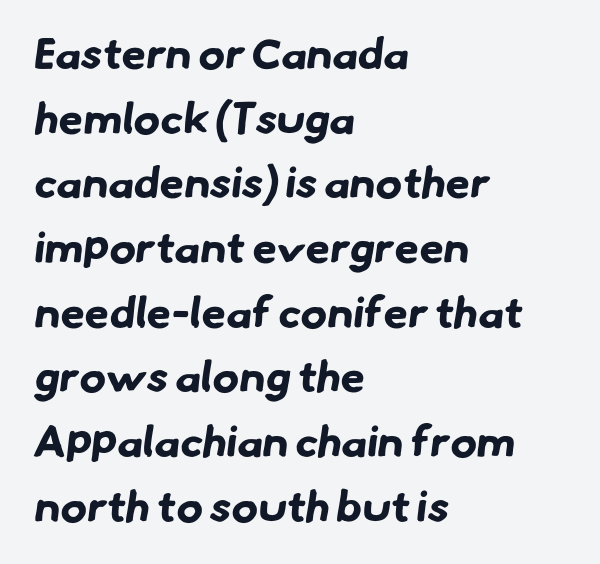
Clear beneath every line of the passage. Typesetter's note: full bold, strokes at maximum text heaviness. Varying glyph widths throughout — classic text-font behaviour. The font family rendered here belongs to the sans-serif group. The line texture is even and compact thanks to regular tracking.
